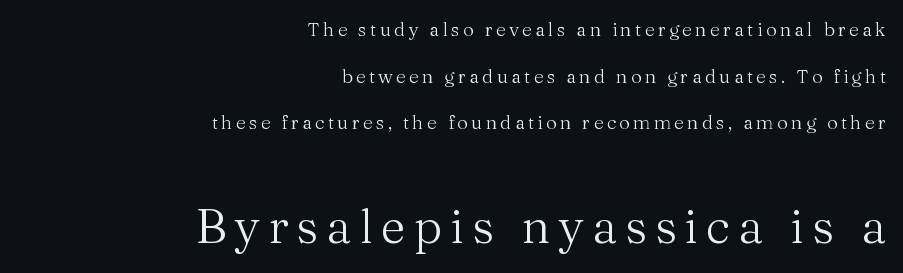
Q: Is the text bold? A: No.
Q: Is the text italic (slanted)? A: No, it is upright.
Q: Is the typeface a serif or a sans-serif typeface? A: Serif.
Q: Is the text underlined? A: No.
Q: How is the paragraph aligned? A: Right-aligned.
Q: Is the spacing between lines tight, normal or loose? A: Loose.
Q: Which block of text is set in a larger size, the first (top) or the second (bottom)? A: The second (bottom) one.
Q: Width (condensed, normal, or wide)? A: Normal.
Q: Stroke contrast? A: Medium.
Q: x-height? A: Medium.
Q: Monospaced? A: No.
